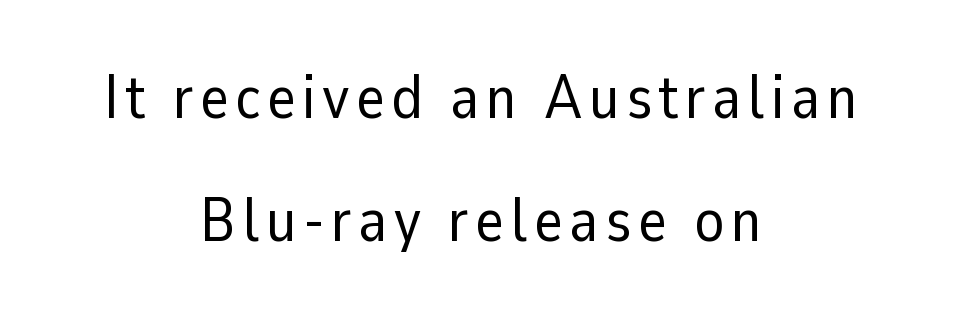
The image shows 62 px regular-weight sans-serif type, upright; set centered, loose line spacing (1.99x), not underlined; low stroke contrast and a medium x-height.
